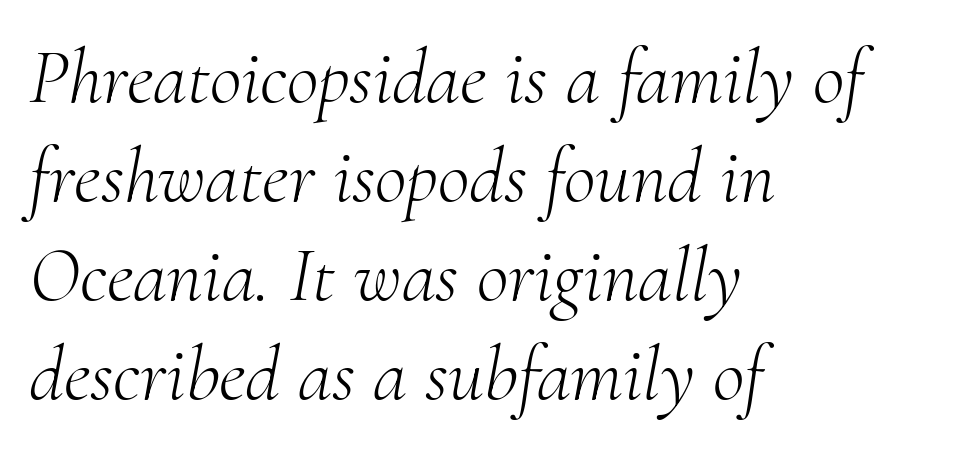
Regarding leading, the lines here are spaced in the standard way. Reading down the block, your eye returns to a fixed left position each line. Inter-character spacing is left at the font's built-in metrics. Stems and bowls with no extra thickness — not bold. No word sits above an underline.
